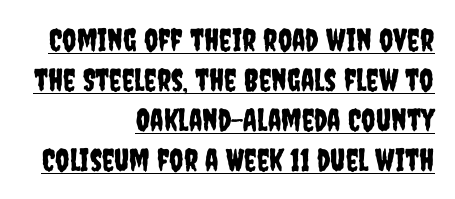
Q: Is the text italic (slanted)? A: No, it is upright.
Q: Is the typeface a serif or a sans-serif typeface? A: Sans-serif.
Q: Is the text underlined? A: Yes.
Q: How is the paragraph aligned? A: Right-aligned.
Q: Is the spacing between letters normal or unusually wide? A: Normal.
Q: Is the spacing between lines tight, normal or loose? A: Normal.
Q: Width (condensed, normal, or wide)? A: Condensed.
Q: Stroke contrast? A: Low.
Q: x-height? A: Large.
Q: Monospaced? A: No.
